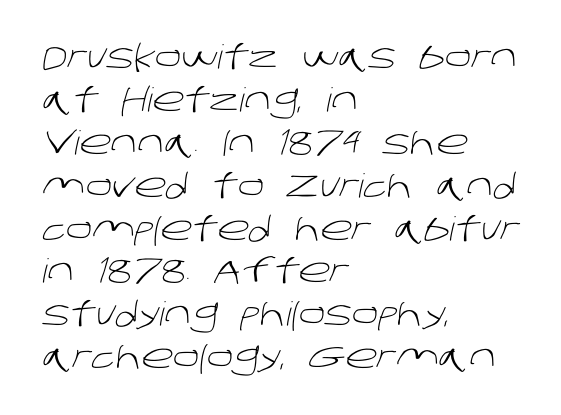
Q: Is the text bold? A: No.
Q: Is the typeface a serif or a sans-serif typeface? A: Sans-serif.
Q: Is the text underlined? A: No.
Q: How is the paragraph aligned? A: Left-aligned.
Q: Is the spacing between letters normal or unusually wide? A: Normal.
Q: Is the spacing between lines tight, normal or loose? A: Normal.
Q: Width (condensed, normal, or wide)? A: Normal.
Q: Stroke contrast? A: Low.
Q: x-height? A: Large.
Q: Monospaced? A: No.
